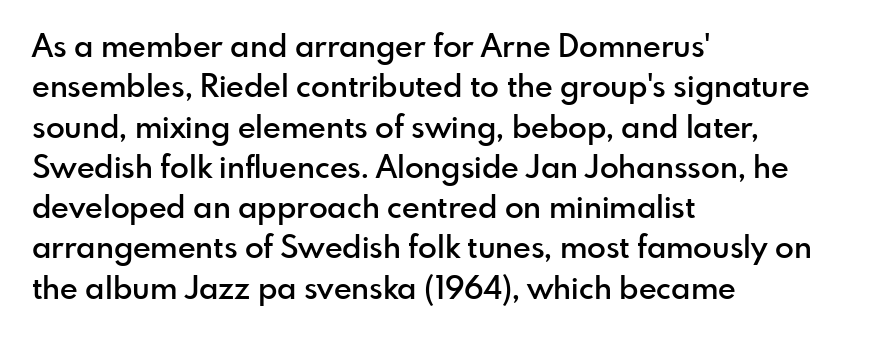
The area under the type is left untouched. Rendered with straight, roman letterforms. The sample has been set in demibold, a notch under bold. Letterform terminals end flat and unadorned throughout the passage. This sample is left-justified, so line endings fall wherever the words run out. A typesetter would call this leading conventional body-copy spacing.
